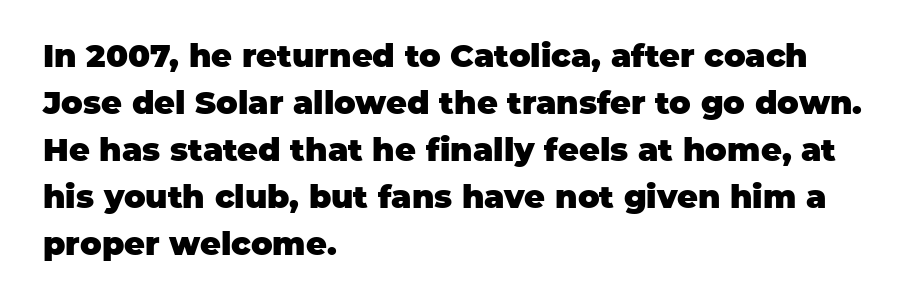
Q: Is the text bold? A: Yes.
Q: Is the text italic (slanted)? A: No, it is upright.
Q: Is the typeface a serif or a sans-serif typeface? A: Sans-serif.
Q: Is the text underlined? A: No.
Q: How is the paragraph aligned? A: Left-aligned.
Q: Is the spacing between letters normal or unusually wide? A: Normal.
Q: Is the spacing between lines tight, normal or loose? A: Normal.
Q: Width (condensed, normal, or wide)? A: Normal.
Q: Stroke contrast? A: Low.
Q: x-height? A: Large.
Q: Monospaced? A: No.
